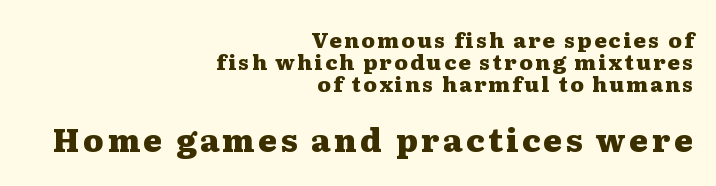
Q: Is the text bold? A: Yes.
Q: Is the text italic (slanted)? A: No, it is upright.
Q: Is the typeface a serif or a sans-serif typeface? A: Serif.
Q: Is the text underlined? A: No.
Q: How is the paragraph aligned? A: Right-aligned.
Q: Is the spacing between lines tight, normal or loose? A: Tight.
Q: Which block of text is set in a larger size, the first (top) or the second (bottom)? A: The second (bottom) one.
Q: Width (condensed, normal, or wide)? A: Wide.
Q: Stroke contrast? A: Medium.
Q: x-height? A: Medium.
Q: Monospaced? A: No.
